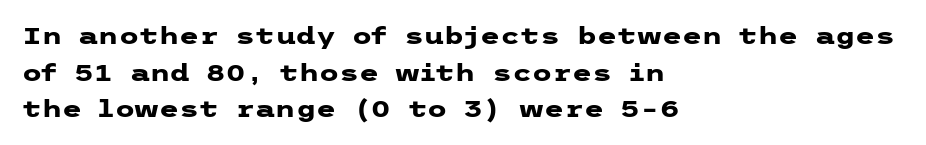
Q: Is the text bold? A: Yes.
Q: Is the text italic (slanted)? A: No, it is upright.
Q: Is the text underlined? A: No.
Q: How is the paragraph aligned? A: Left-aligned.
Q: Is the spacing between letters normal or unusually wide? A: Normal.
Q: Is the spacing between lines tight, normal or loose? A: Normal.
